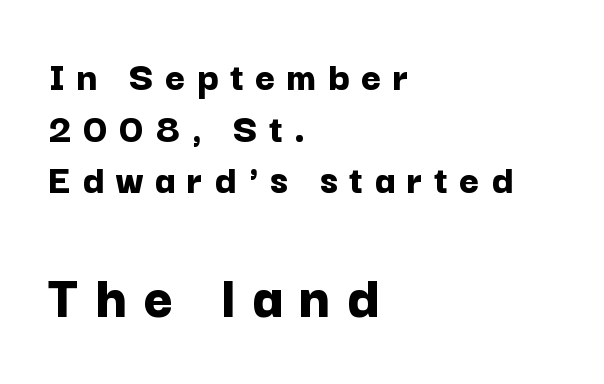
Q: Is the text bold? A: Yes.
Q: Is the text italic (slanted)? A: No, it is upright.
Q: Is the typeface a serif or a sans-serif typeface? A: Sans-serif.
Q: Is the text underlined? A: No.
Q: How is the paragraph aligned? A: Left-aligned.
Q: Is the spacing between letters normal or unusually wide? A: Unusually wide.
Q: Which block of text is set in a larger size, the first (top) or the second (bottom)? A: The second (bottom) one.
Q: Width (condensed, normal, or wide)? A: Normal.
Q: Stroke contrast? A: Low.
Q: x-height? A: Medium.
Q: Monospaced? A: No.
